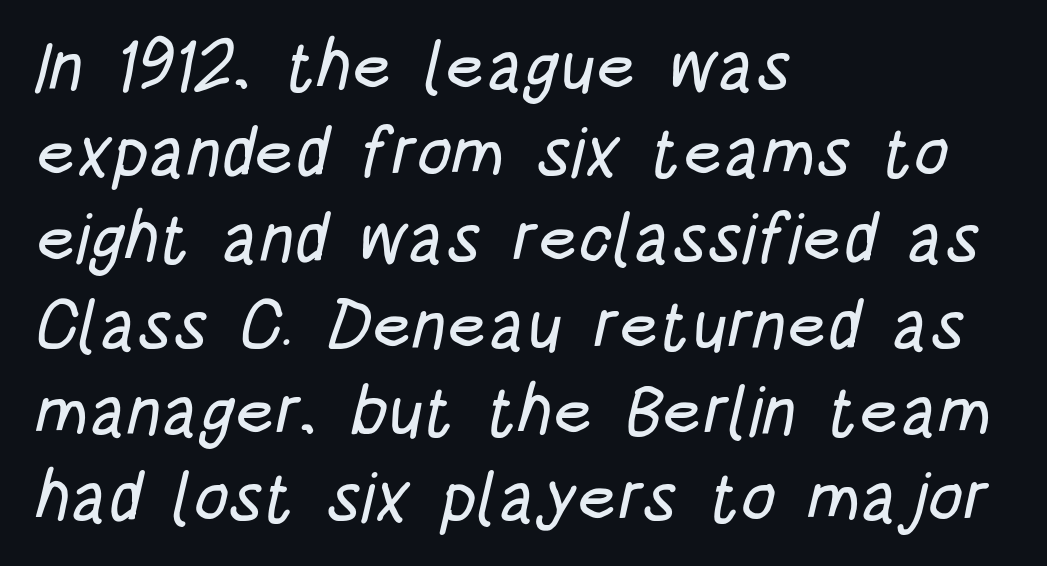
Observe the ordinary spacing: letters are neighbours, not strangers. Any mark beneath the type? The region is blank. Compared with a centered layout, this one pins lines to the left instead. Nope, no serifs anywhere on these letters. Leading matches the norm, producing a regular column. Varying glyph widths throughout — classic text-font behaviour.
